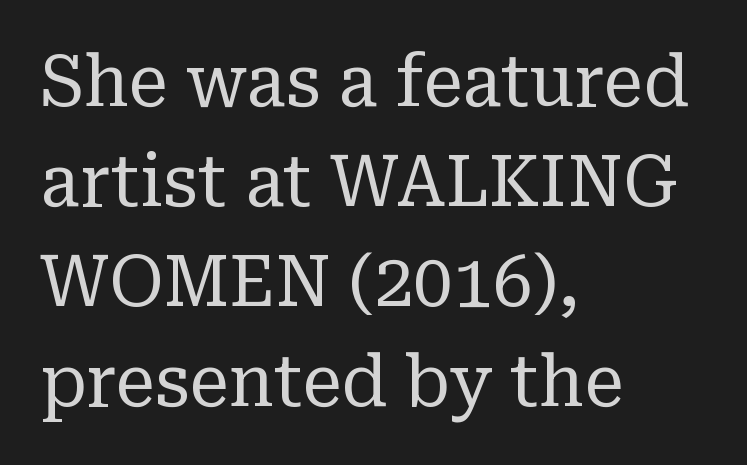
The image shows 71 px regular-weight serif type, upright; set left-aligned, normal line spacing (1.41x), normal letter spacing, not underlined; low stroke contrast and a medium x-height.
